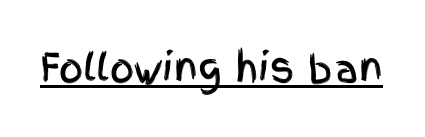
If you drew a line through each stem, it would be perfectly vertical. The letterforms sit shoulder to shoulder at normal distance. Serifs: no, the terminals of the letterforms are clean. Do the characters align in a grid? No, the font is proportional. What decoration does the sample have? An underline.
